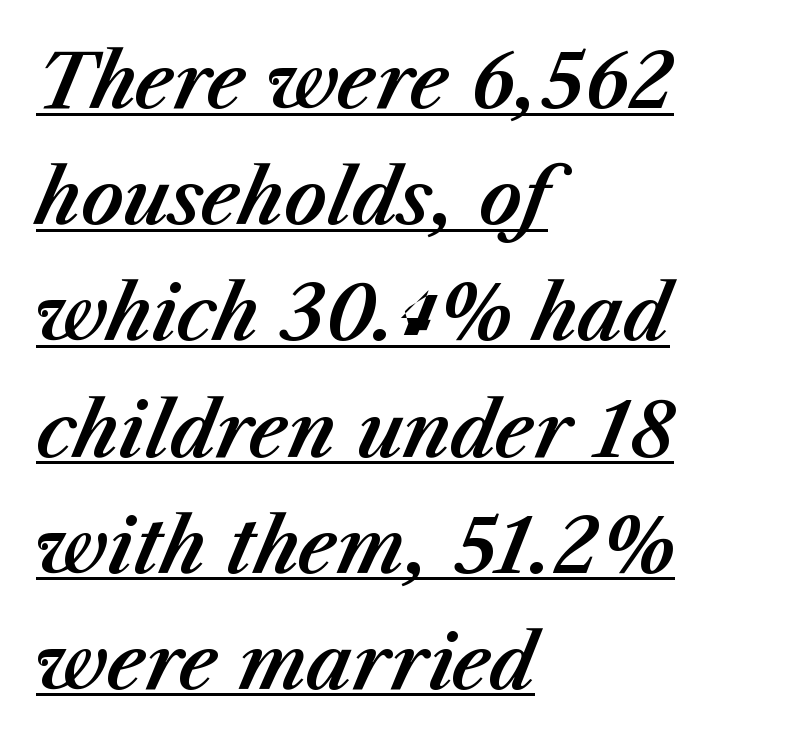
Quick note: interline space is typical. Does a line run under the words? Yes, clearly. The lines in this sample share a left origin and differ only in where they stop. The rendering uses natural spacing where letterforms have individual widths. Compared with typical body copy, the letter spacing here is the same. These lines were composed using italics.
